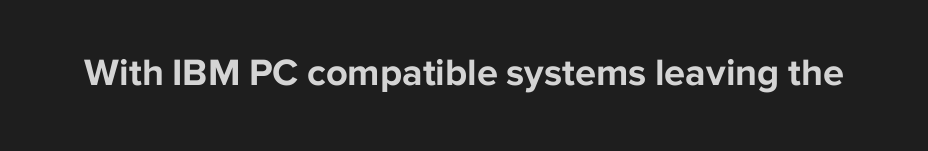
The text was rendered using a sans face with plain stroke endings. A typesetter would call this zero additional tracking. If you drew a line through each stem, it would be perfectly vertical. The rendering uses a bold face; every stroke is thick and dark. Descender tails drop into unmarked territory.
